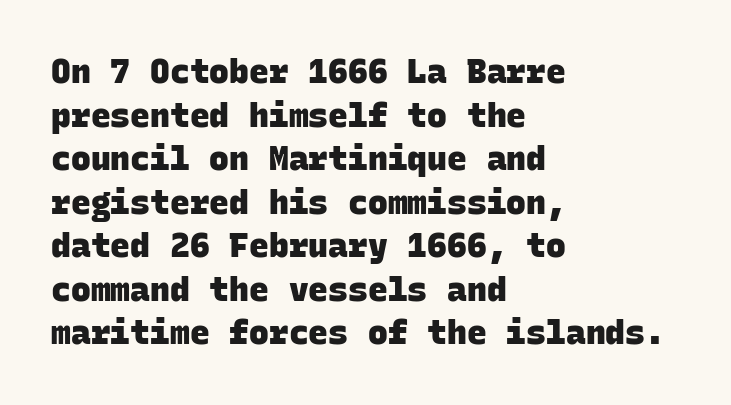
{"serif": "no", "bold": "yes", "weight": "heavy", "width": "normal", "stroke_contrast": "low", "x_height": "large", "monospaced": "yes", "underline": "no", "align": "left", "line_spacing": "normal", "line_spacing_ratio": 1.32, "letter_spacing": "normal", "letter_spacing_em": 0.0, "glyph_px": 33}
